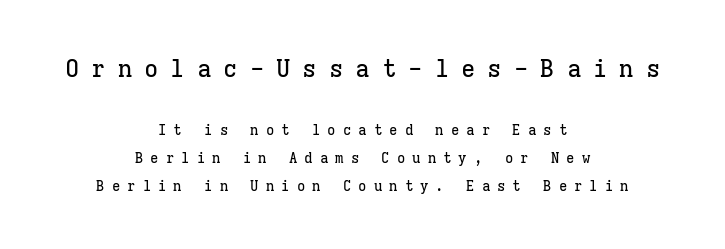
The letters stand upright; this is a roman face. In terms of letterspacing, this is a distinctly airy, spread setting. One-word summary of the alignment: center. Does the leading feel generous? Absolutely, it's lavish.
